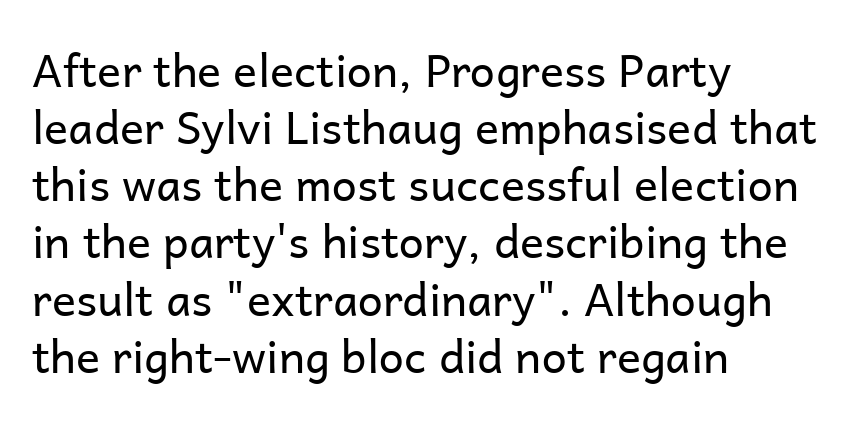
Q: Is the text bold? A: No.
Q: Is the text italic (slanted)? A: No, it is upright.
Q: Is the typeface a serif or a sans-serif typeface? A: Sans-serif.
Q: Is the text underlined? A: No.
Q: How is the paragraph aligned? A: Left-aligned.
Q: Is the spacing between letters normal or unusually wide? A: Normal.
Q: Is the spacing between lines tight, normal or loose? A: Normal.
Q: Width (condensed, normal, or wide)? A: Normal.
Q: Stroke contrast? A: Low.
Q: x-height? A: Medium.
Q: Monospaced? A: No.
